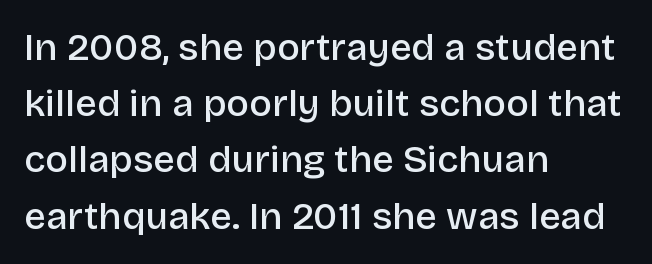
Q: Is the text bold? A: Semi-bold.
Q: Is the text italic (slanted)? A: No, it is upright.
Q: Is the typeface a serif or a sans-serif typeface? A: Sans-serif.
Q: Is the text underlined? A: No.
Q: How is the paragraph aligned? A: Left-aligned.
Q: Is the spacing between letters normal or unusually wide? A: Normal.
Q: Is the spacing between lines tight, normal or loose? A: Normal.
Q: Width (condensed, normal, or wide)? A: Normal.
Q: Stroke contrast? A: Low.
Q: x-height? A: Large.
Q: Monospaced? A: No.
